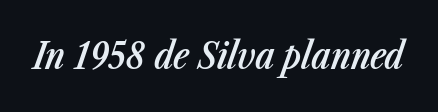
{"italic": "yes", "lean": "right", "slant_degrees": 23, "bold": "semi", "weight": "semibold", "width": "condensed", "stroke_contrast": "low", "x_height": "medium", "monospaced": "no", "underline": "no", "letter_spacing": "normal", "letter_spacing_em": 0.0, "glyph_px": 37}
